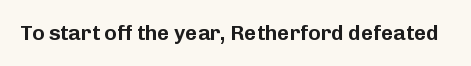
The image shows 21 px text type, upright; set normal letter spacing, not underlined.
